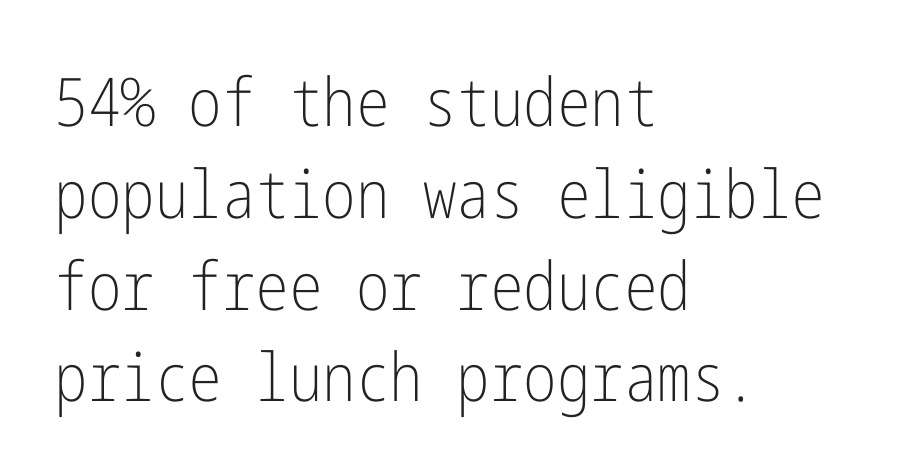
This rendering features lettering with no underline. The strokes are not fattened; the text isn't bold. Evenly set lines give the paragraph a standard silhouette. Horizontally, the lines are justified to the leading edge only. Caption: standard tracking, unaltered. The designer went with a sans here, leaving each stem footless.
